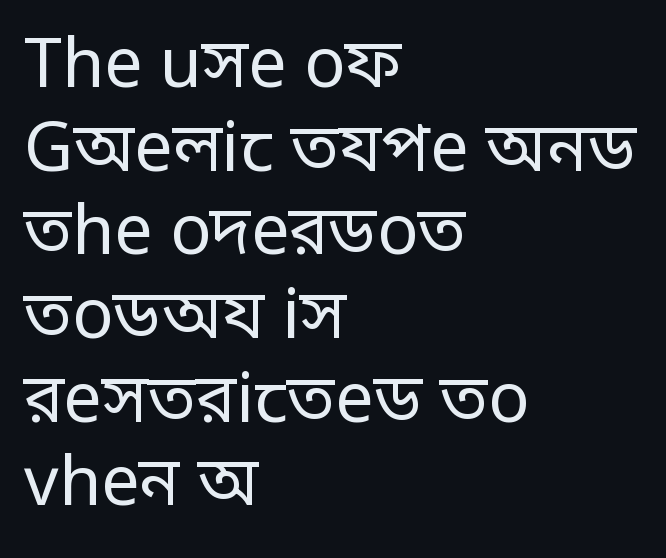
The image shows 68 px regular-weight, condensed sans-serif type, upright; set left-aligned, line spacing 1.23x, normal letter spacing, not underlined; low stroke contrast.
